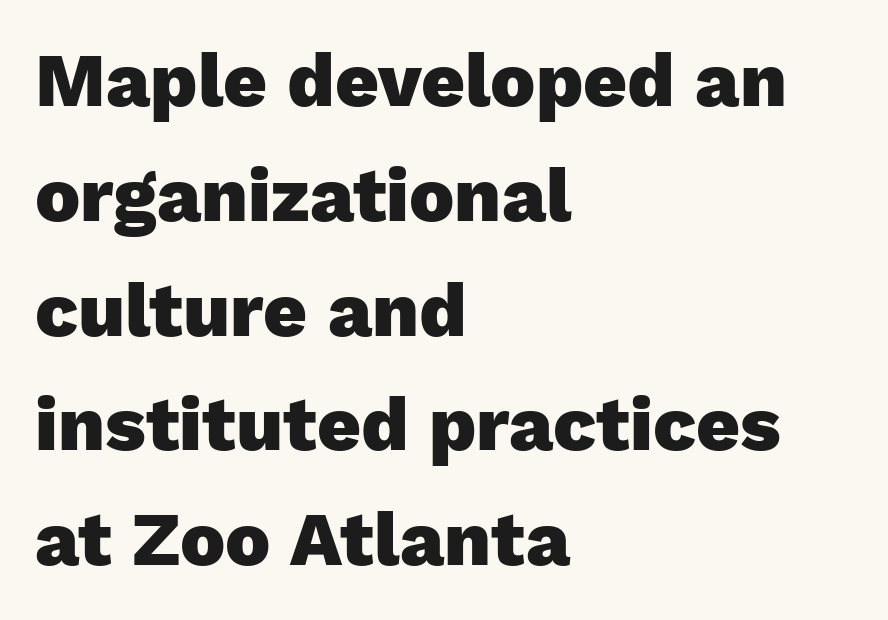
Q: Is the text bold? A: Yes.
Q: Is the text italic (slanted)? A: No, it is upright.
Q: Is the typeface a serif or a sans-serif typeface? A: Sans-serif.
Q: Is the text underlined? A: No.
Q: How is the paragraph aligned? A: Left-aligned.
Q: Is the spacing between letters normal or unusually wide? A: Normal.
Q: Is the spacing between lines tight, normal or loose? A: Normal.
Q: Width (condensed, normal, or wide)? A: Normal.
Q: Stroke contrast? A: Low.
Q: x-height? A: Medium.
Q: Monospaced? A: No.
